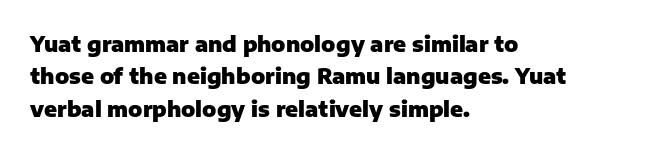
The image shows 21 px bold type, upright; set left-aligned, normal line spacing (1.54x), normal letter spacing, not underlined.
